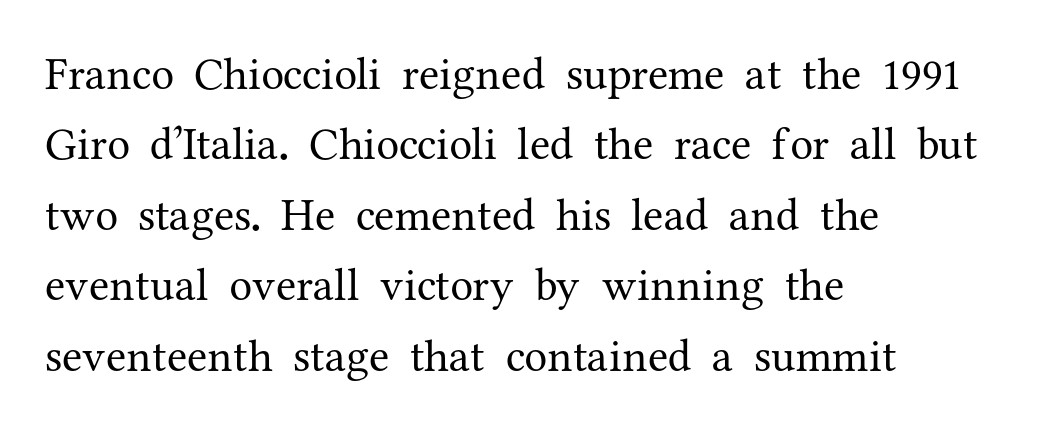
The image shows 46 px regular-weight serif type, upright; set left-aligned, normal line spacing (1.53x), normal letter spacing, not underlined; medium stroke contrast and a medium x-height.
